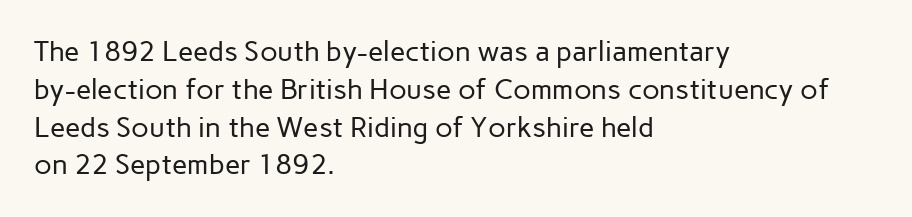
Summary of vertical rhythm: regular, with standard interline spacing. The strip under each line holds only bare page. Is this a fixed-width face? No — the glyphs have proportional, varying widths. What kind of face is this? One without serifs — a sans.
